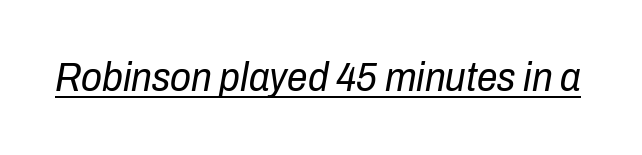
The image shows 41 px regular-weight, condensed type, italic (leaning right); set normal letter spacing, underlined; low stroke contrast and a medium x-height.
